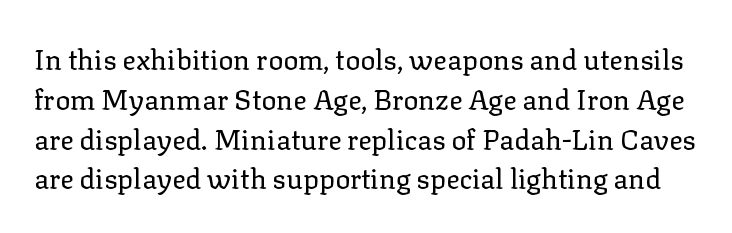
Q: Is the text bold? A: No.
Q: Is the text italic (slanted)? A: No, it is upright.
Q: Is the typeface a serif or a sans-serif typeface? A: Serif.
Q: Is the text underlined? A: No.
Q: Is the spacing between letters normal or unusually wide? A: Normal.
Q: Is the spacing between lines tight, normal or loose? A: Normal.
Q: Width (condensed, normal, or wide)? A: Normal.
Q: Stroke contrast? A: Low.
Q: x-height? A: Medium.
Q: Monospaced? A: No.
